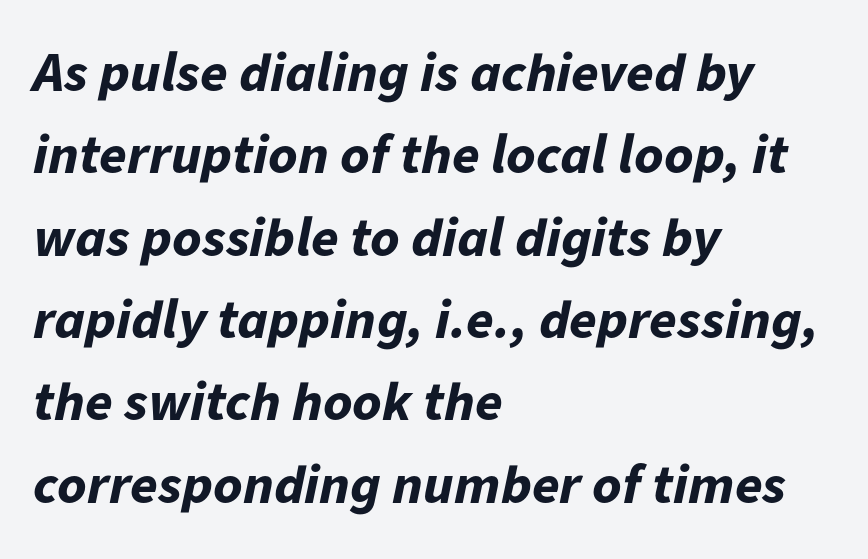
Bold? Absolutely — the strokes are thick and heavy. Style check: oblique. Do the characters align in a grid? No, the font is proportional. A classic flush-left, rag-right setting is used for this passage. You could call the tracking neutral — neither tight nor loose. Clear beneath every line of the passage.
